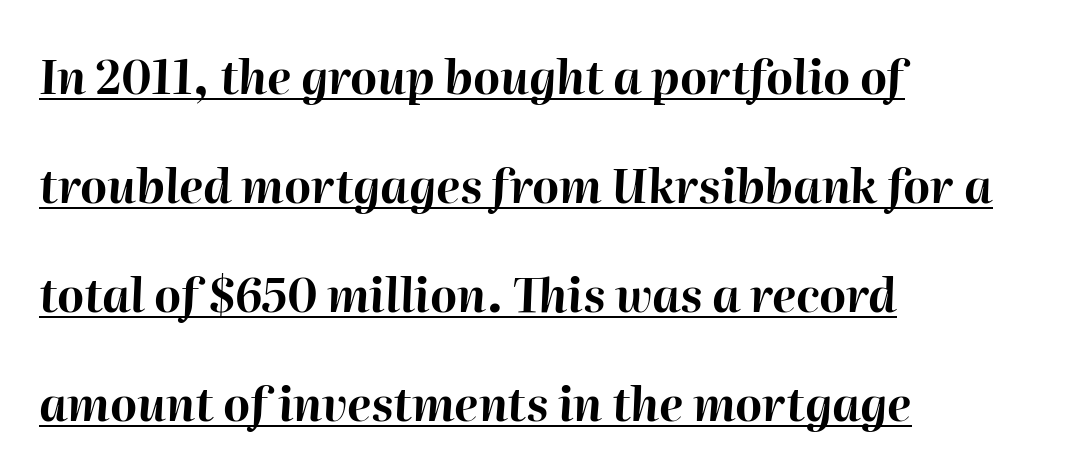
One glance says open: line gaps are wider than usual. The rendering keeps characters at their native spacing. Do the characters align in a grid? No, the font is proportional. The text block is weighted toward the left margin, trailing off unevenly rightward. Compared with ordinary roman type, these characters are visibly tilted. Does a line run under the words? Yes, clearly.
